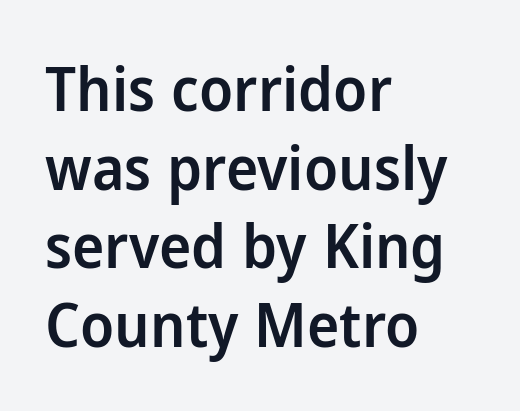
The image shows 61 px semibold sans-serif type, upright; set left-aligned, normal line spacing (1.29x), normal letter spacing, not underlined; low stroke contrast and a medium x-height.
